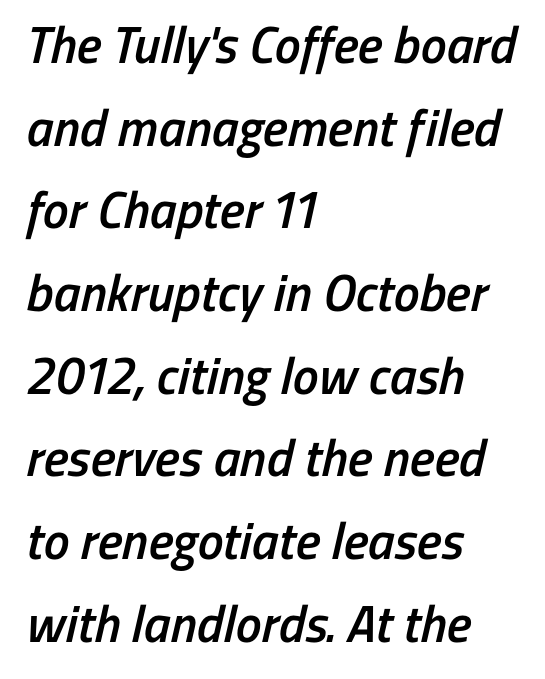
All the whitespace from short lines collects on the right. The characters look somewhat weighty, a semibold short of true bold. The type is set solid horizontally, with unmodified tracking. Just letters on the line, the space beneath them empty.
